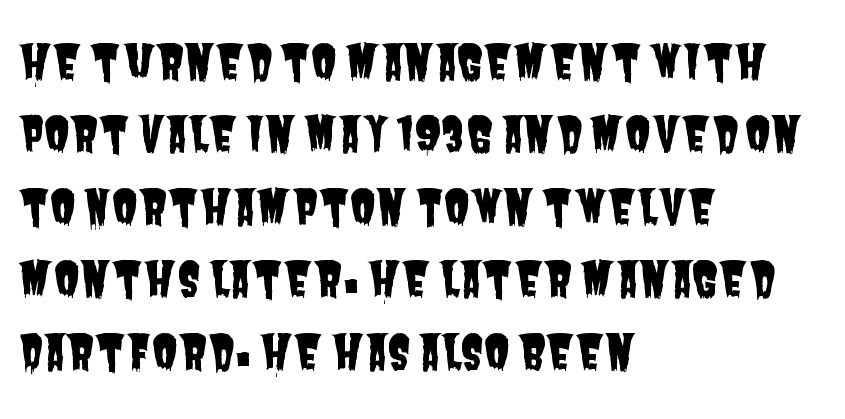
Q: Is the typeface a serif or a sans-serif typeface? A: Sans-serif.
Q: Is the text underlined? A: No.
Q: How is the paragraph aligned? A: Left-aligned.
Q: Is the spacing between letters normal or unusually wide? A: Normal.
Q: Is the spacing between lines tight, normal or loose? A: Normal.
Q: Width (condensed, normal, or wide)? A: Condensed.
Q: Stroke contrast? A: Low.
Q: x-height? A: Large.
Q: Monospaced? A: No.
